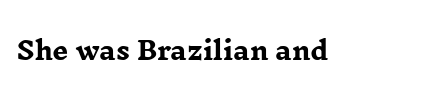
Q: Is the text bold? A: Yes.
Q: Is the text italic (slanted)? A: No, it is upright.
Q: Is the text underlined? A: No.
Q: Is the spacing between letters normal or unusually wide? A: Normal.
